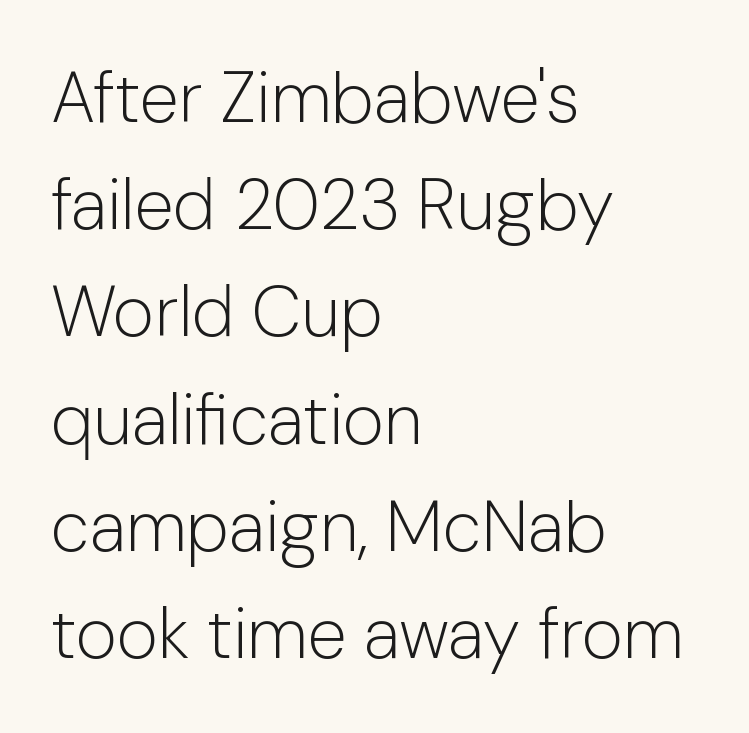
The image shows 71 px light sans-serif type, upright; set left-aligned, normal line spacing (1.51x), normal letter spacing, not underlined; low stroke contrast and a medium x-height.
